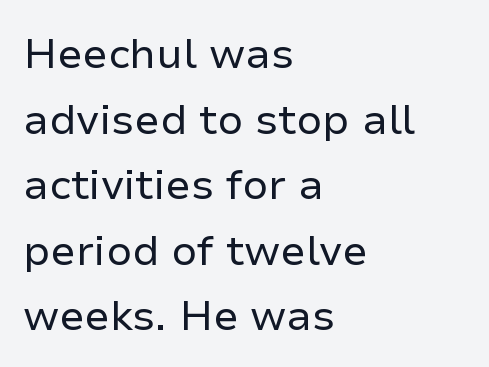
The image shows 42 px regular-weight sans-serif type, upright; set left-aligned, normal line spacing (1.56x), normal letter spacing, not underlined; low stroke contrast and a medium x-height.
